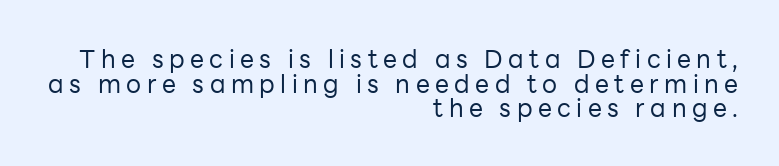
The image shows 25 px text type, upright; set right-aligned, tight line spacing (0.99x), unusually wide letter spacing (+0.22 em), not underlined.
